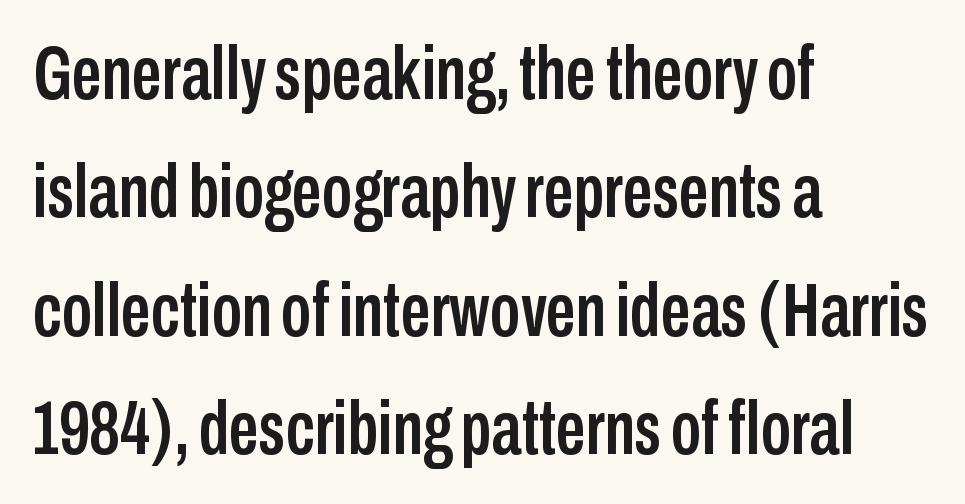
The typesetter chose a ragged-right arrangement here. Successive baselines arrive at the customary interval. Regarding serifs, this sample does without them. Tracking value appears to be zero — textbook default spacing. Quick note: not italic, upright.
